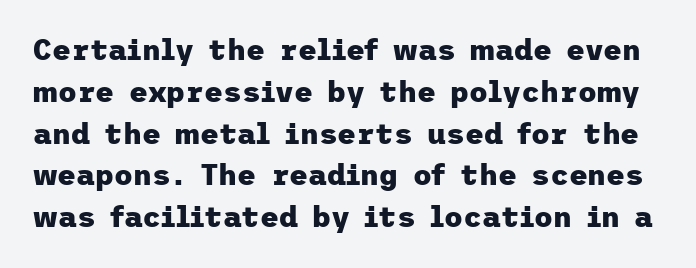
{"serif": "no", "italic": "no", "bold": "yes", "weight": "heavy", "width": "normal", "stroke_contrast": "low", "x_height": "medium", "underline": "no", "line_spacing": "normal", "line_spacing_ratio": 1.44, "letter_spacing": "normal", "letter_spacing_em": 0.0, "glyph_px": 29}
